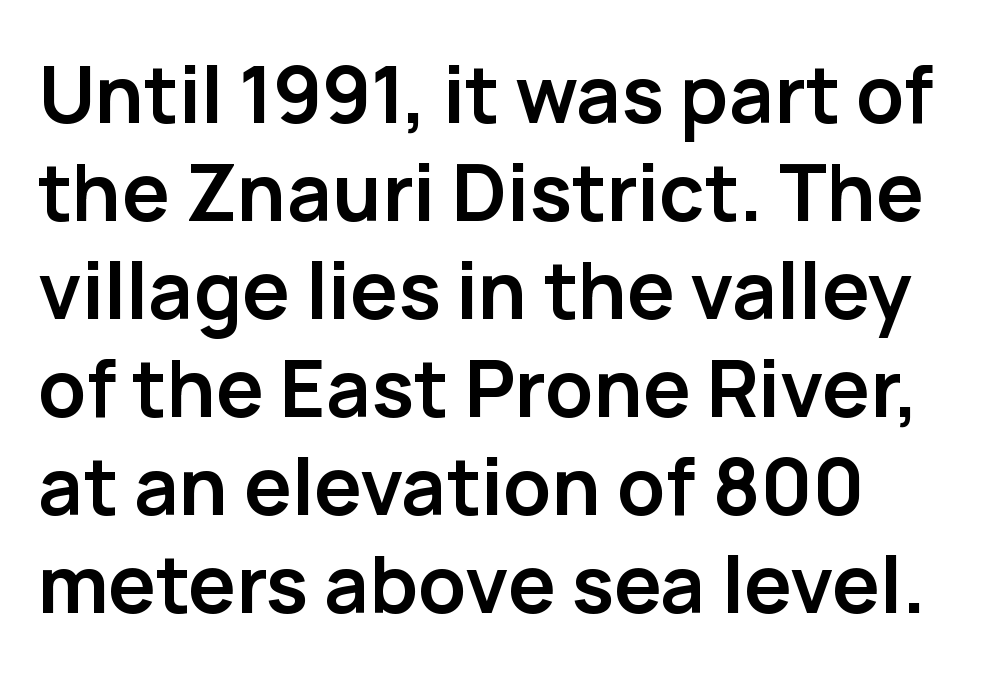
{"serif": "no", "italic": "no", "bold": "yes", "weight": "semibold", "width": "normal", "stroke_contrast": "low", "x_height": "medium", "monospaced": "no", "underline": "no", "align": "left", "line_spacing_ratio": 1.24, "letter_spacing": "normal", "letter_spacing_em": 0.0, "glyph_px": 79}
